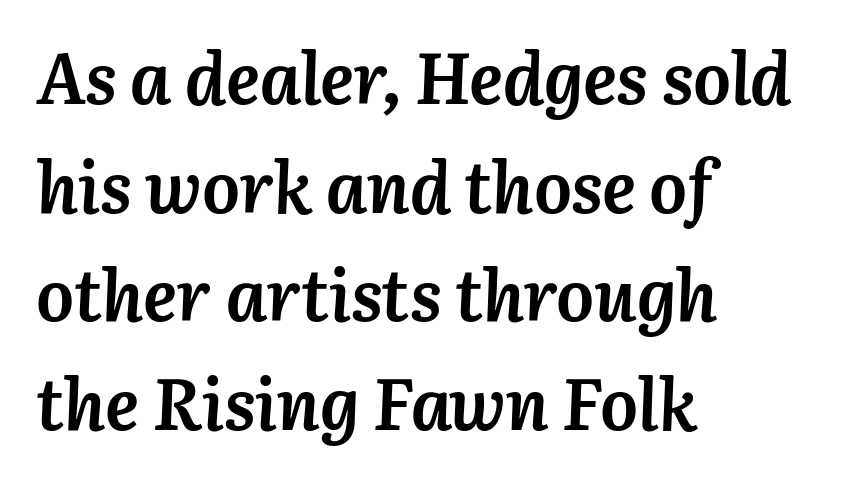
Q: Is the text bold? A: Yes.
Q: Is the text italic (slanted)? A: Yes, it leans right by about 3 degrees.
Q: Is the text underlined? A: No.
Q: How is the paragraph aligned? A: Left-aligned.
Q: Is the spacing between letters normal or unusually wide? A: Normal.
Q: Is the spacing between lines tight, normal or loose? A: Normal.
Q: Width (condensed, normal, or wide)? A: Normal.
Q: Stroke contrast? A: Medium.
Q: x-height? A: Medium.
Q: Monospaced? A: No.
